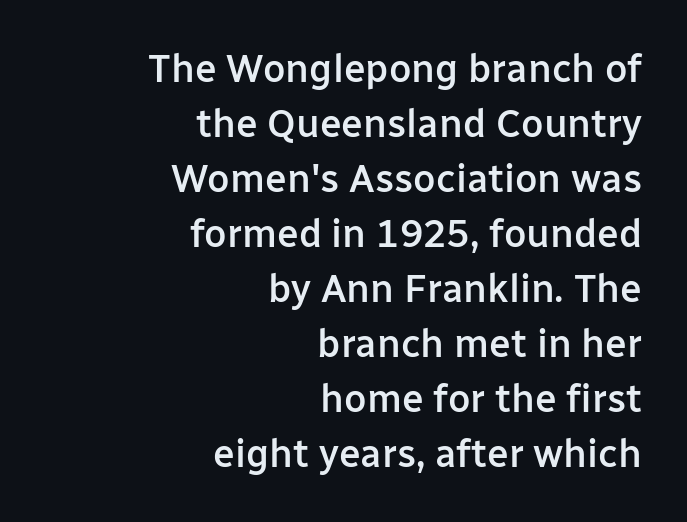
The image shows 39 px semibold sans-serif type, upright; set right-aligned, normal line spacing (1.41x), normal letter spacing, not underlined; low stroke contrast and a medium x-height.
